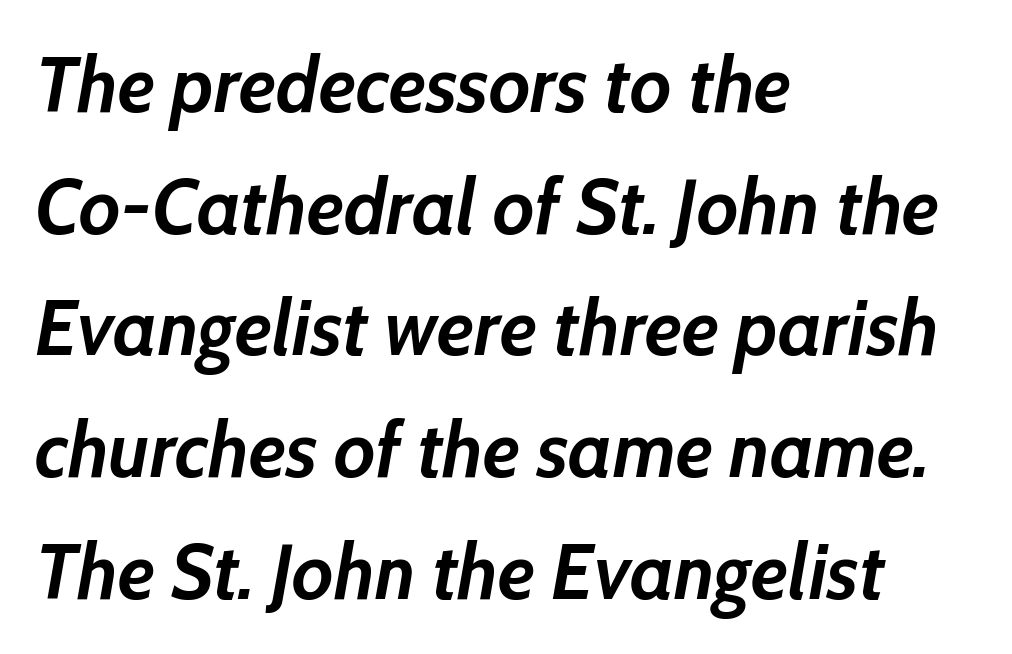
This sample is left-justified, so line endings fall wherever the words run out. What stands out about the letter spacing? Nothing — it is the standard amount. This block has exactly the height ordinary leading produces. Honestly, there is no underline to notice here at all. Heavy-handed strokes throughout: this text is bold. Italic: yes, the glyphs are oblique.
